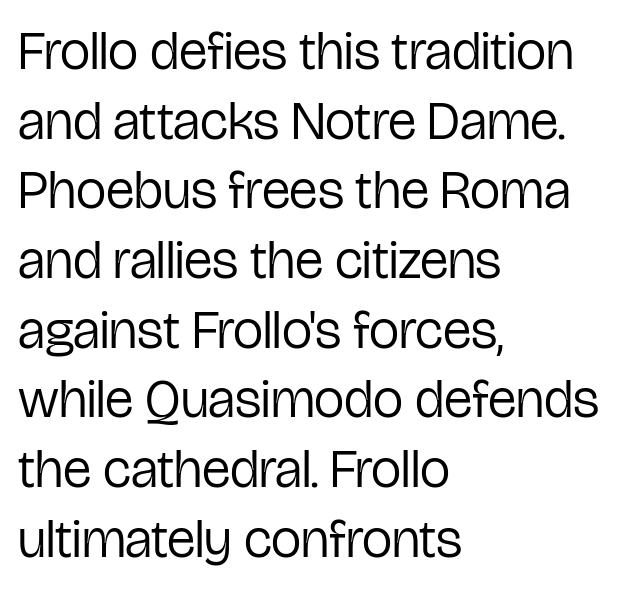
Q: Is the text bold? A: No.
Q: Is the text italic (slanted)? A: No, it is upright.
Q: Is the typeface a serif or a sans-serif typeface? A: Sans-serif.
Q: Is the text underlined? A: No.
Q: How is the paragraph aligned? A: Left-aligned.
Q: Is the spacing between letters normal or unusually wide? A: Normal.
Q: Is the spacing between lines tight, normal or loose? A: Normal.
Q: Width (condensed, normal, or wide)? A: Condensed.
Q: Stroke contrast? A: Low.
Q: x-height? A: Medium.
Q: Monospaced? A: No.
